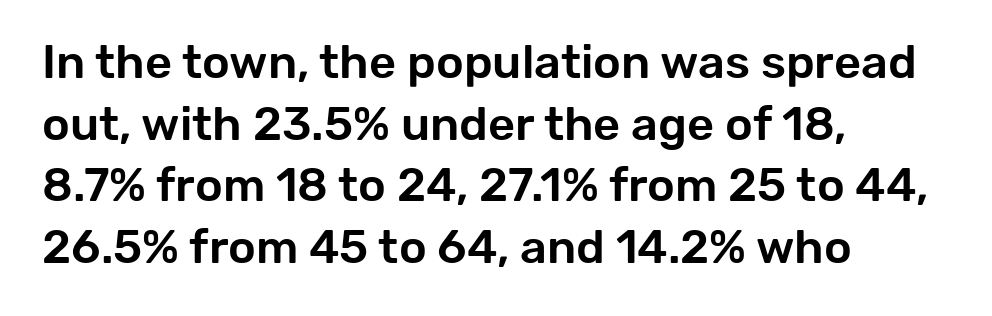
What stands out about the letter spacing? Nothing — it is the standard amount. A typesetter would mark this as roman, not italic. Each line starts at the same left margin while the right side varies. The rendering shows plain stroke endings on the letterforms — a sans-serif design. Here the designer chose a conventional face with non-uniform glyph widths. The zone under the glyphs is completely vacant.
